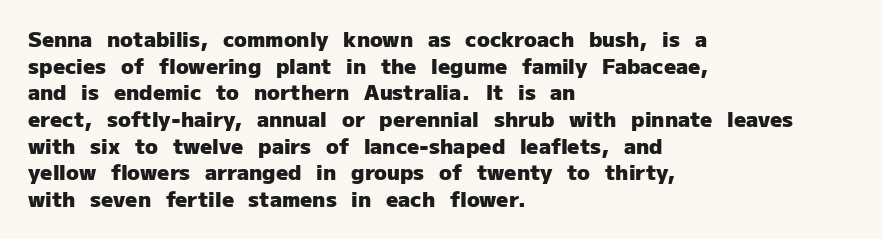
{"italic": "no", "bold": "yes", "underline": "no", "align": "left", "line_spacing": "normal", "line_spacing_ratio": 1.27, "letter_spacing": "normal", "letter_spacing_em": 0.0, "glyph_px": 21}
